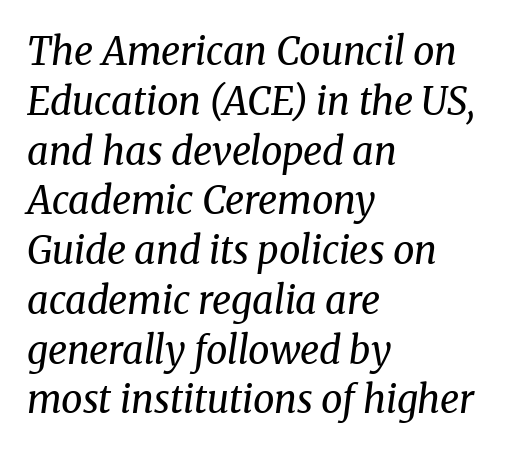
Does the lettering tilt? It does — this is italic. The horizontal fit of the characters is conventional and even. How would I describe the line gaps? Plain and ordinary. The passage is arranged the way most books set body copy — flush left. Weight: in the light-to-regular range.
